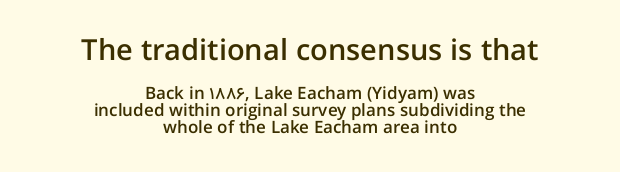
The image shows 29 px semibold sans-serif type, upright; set centered, tight line spacing (1.0x), normal letter spacing, not underlined; the first (top) block is 1.71x larger; low stroke contrast and a medium x-height.
